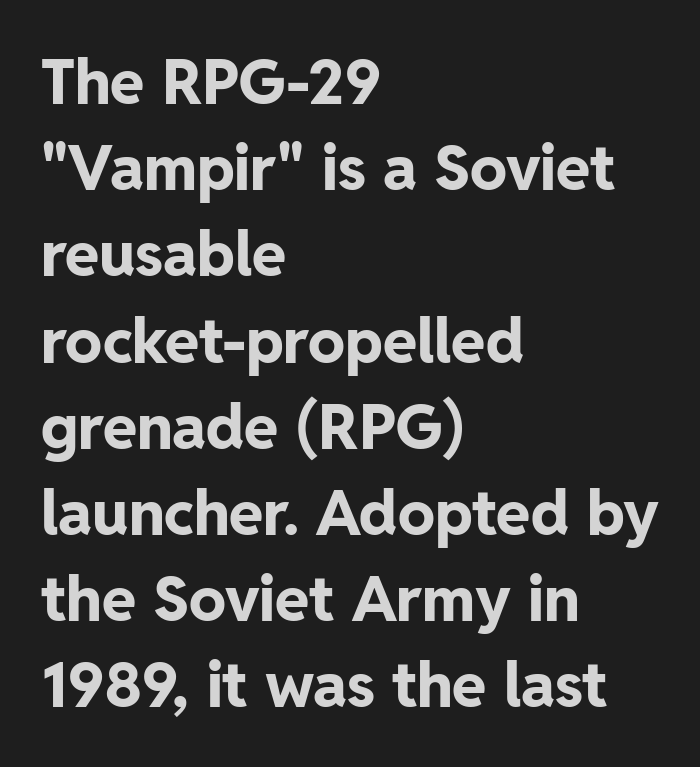
Q: Is the text bold? A: Yes.
Q: Is the text italic (slanted)? A: No, it is upright.
Q: Is the typeface a serif or a sans-serif typeface? A: Sans-serif.
Q: Is the text underlined? A: No.
Q: How is the paragraph aligned? A: Left-aligned.
Q: Is the spacing between letters normal or unusually wide? A: Normal.
Q: Is the spacing between lines tight, normal or loose? A: Normal.
Q: Width (condensed, normal, or wide)? A: Normal.
Q: Stroke contrast? A: Low.
Q: x-height? A: Medium.
Q: Monospaced? A: No.
